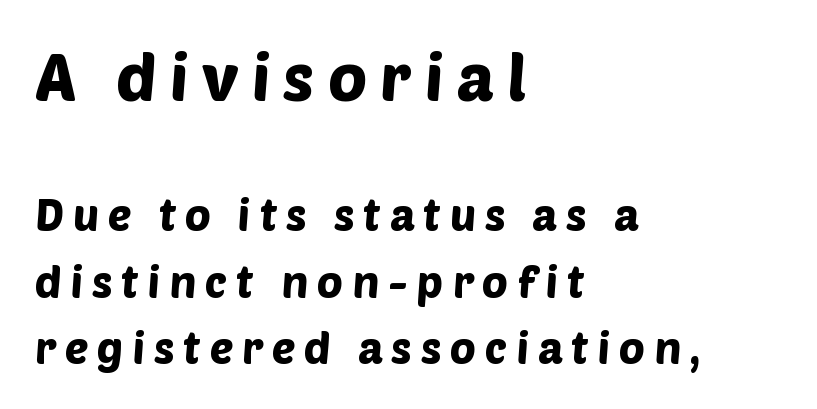
Summary of vertical rhythm: regular, with standard interline spacing. The face used here appears at its bigger size in the upper chunk. The letters are spread apart with noticeably loose tracking. The words here are not underlined.
